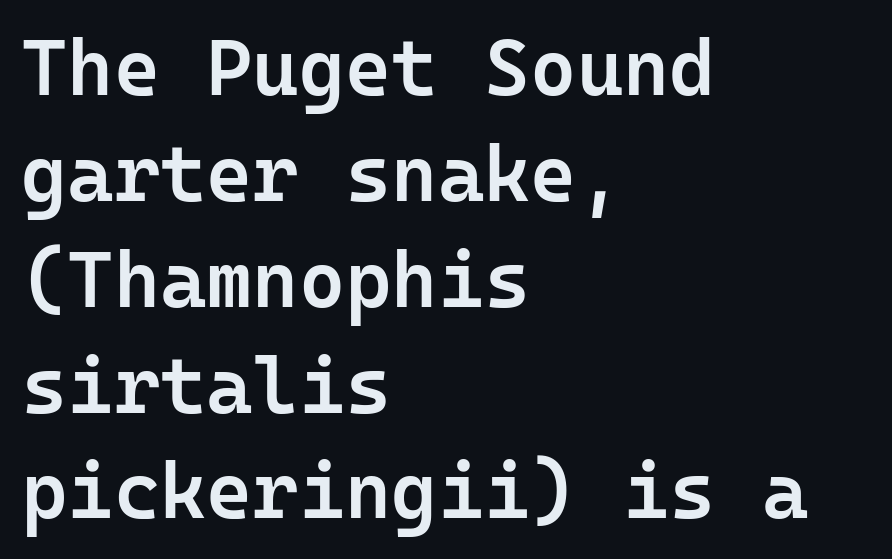
Q: Is the text bold? A: Semi-bold.
Q: Is the text italic (slanted)? A: No, it is upright.
Q: Is the typeface a serif or a sans-serif typeface? A: Sans-serif.
Q: Is the text underlined? A: No.
Q: How is the paragraph aligned? A: Left-aligned.
Q: Is the spacing between letters normal or unusually wide? A: Normal.
Q: Is the spacing between lines tight, normal or loose? A: Normal.
Q: Width (condensed, normal, or wide)? A: Normal.
Q: Stroke contrast? A: Low.
Q: x-height? A: Medium.
Q: Monospaced? A: Yes.
